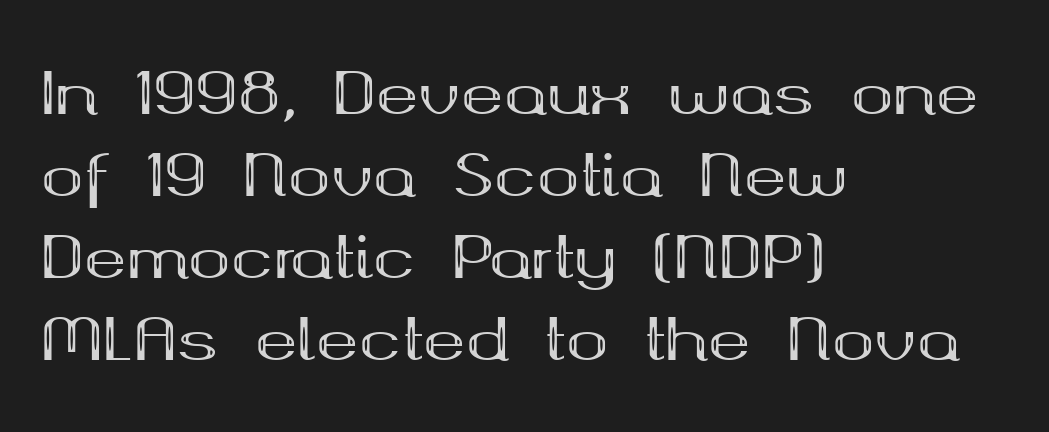
Q: Is the text bold? A: Yes.
Q: Is the text italic (slanted)? A: No, it is upright.
Q: Is the typeface a serif or a sans-serif typeface? A: Serif.
Q: Is the text underlined? A: No.
Q: How is the paragraph aligned? A: Left-aligned.
Q: Is the spacing between letters normal or unusually wide? A: Normal.
Q: Is the spacing between lines tight, normal or loose? A: Normal.
Q: Width (condensed, normal, or wide)? A: Wide.
Q: Stroke contrast? A: Medium.
Q: x-height? A: Medium.
Q: Monospaced? A: No.
